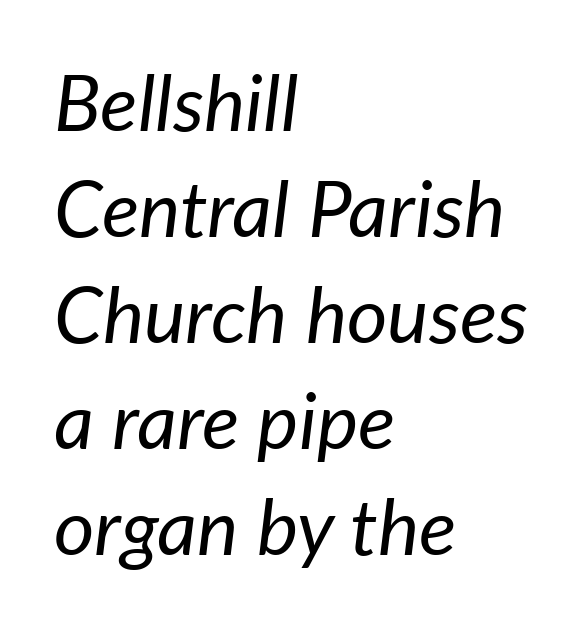
The image shows 78 px regular-weight type, italic (leaning right); set left-aligned, normal line spacing (1.36x), normal letter spacing, not underlined; low stroke contrast and a medium x-height.
